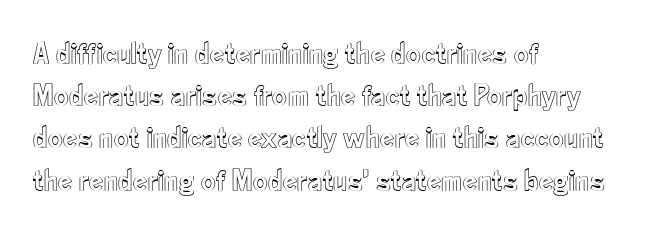
Q: Is the text italic (slanted)? A: No, it is upright.
Q: Is the text underlined? A: No.
Q: How is the paragraph aligned? A: Left-aligned.
Q: Is the spacing between letters normal or unusually wide? A: Normal.
Q: Is the spacing between lines tight, normal or loose? A: Normal.
Q: Width (condensed, normal, or wide)? A: Condensed.
Q: x-height? A: Small.
Q: Monospaced? A: No.
